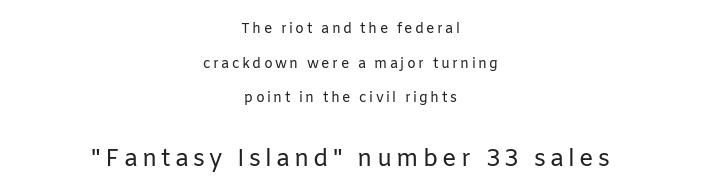
The second block has been scaled up relative to the first. This rendering features lettering with no underline. Each line is balanced around a shared central axis. Is this a heavy cut? Hardly; it is regular or lighter.
